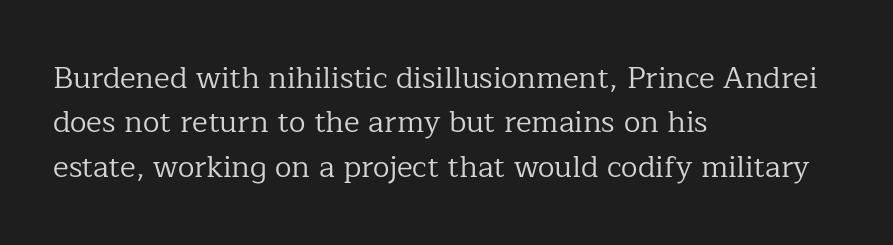
These lines stack with their left ends in a neat column. Rendered with straight, roman letterforms. A typesetter would label this face a serif. The lines sit at an ordinary, default distance from one another. Any mark beneath the type? The region is blank.
